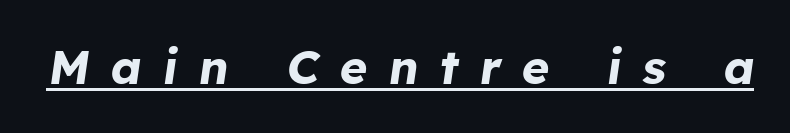
{"italic": "yes", "lean": "right", "slant_degrees": 8, "bold": "yes", "weight": "bold", "width": "normal", "stroke_contrast": "low", "x_height": "medium", "monospaced": "no", "underline": "yes", "letter_spacing": "wide", "letter_spacing_em": 0.45, "glyph_px": 47}
